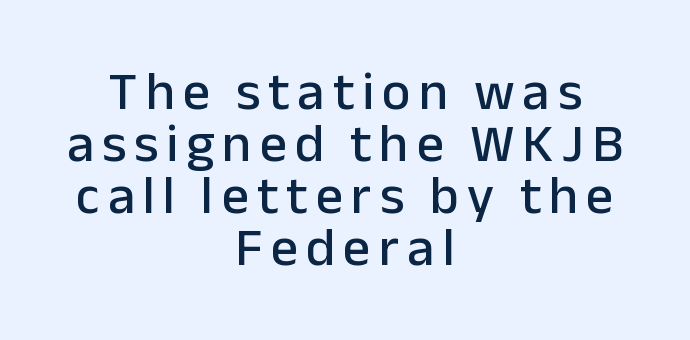
The image shows 54 px sans-serif type, upright; set centered, tight line spacing (0.96x), not underlined; low stroke contrast and a medium x-height.
